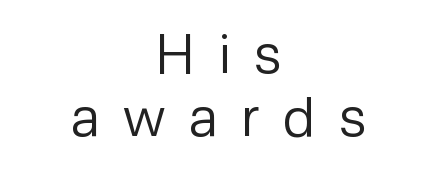
{"serif": "no", "italic": "no", "bold": "no", "weight": "regular", "width": "normal", "stroke_contrast": "low", "x_height": "medium", "monospaced": "no", "underline": "no", "align": "center", "line_spacing": "tight", "line_spacing_ratio": 1.15, "letter_spacing": "wide", "letter_spacing_em": 0.43, "glyph_px": 55}
